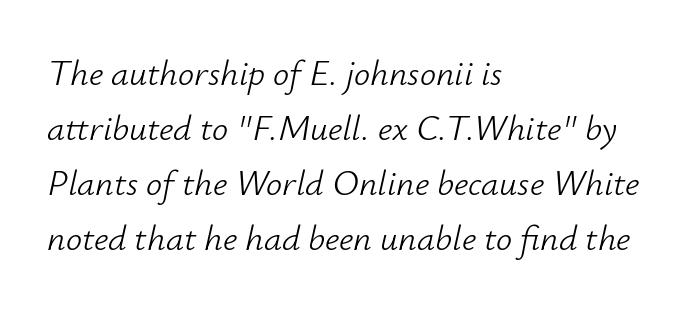
{"italic": "yes", "lean": "right", "slant_degrees": 12, "bold": "no", "weight": "light", "width": "normal", "stroke_contrast": "low", "x_height": "small", "monospaced": "no", "underline": "no", "align": "left", "line_spacing": "normal", "line_spacing_ratio": 1.53, "letter_spacing": "normal", "letter_spacing_em": 0.0, "glyph_px": 36}
